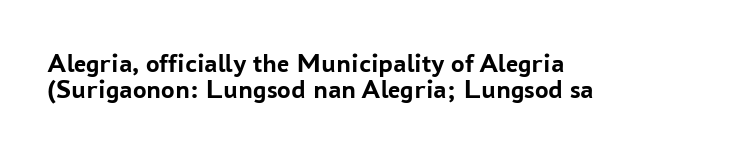
Q: Is the text bold? A: Yes.
Q: Is the text italic (slanted)? A: No, it is upright.
Q: Is the text underlined? A: No.
Q: How is the paragraph aligned? A: Left-aligned.
Q: Is the spacing between letters normal or unusually wide? A: Normal.
Q: Is the spacing between lines tight, normal or loose? A: Tight.
